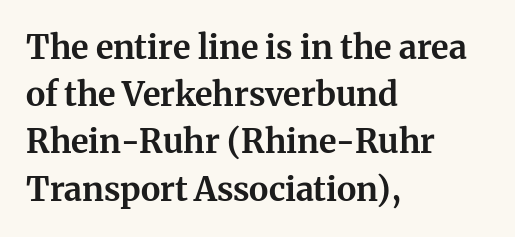
{"serif": "yes", "italic": "no", "bold": "yes", "weight": "bold", "width": "normal", "stroke_contrast": "medium", "x_height": "medium", "monospaced": "no", "underline": "no", "align": "left", "line_spacing": "normal", "line_spacing_ratio": 1.43, "letter_spacing": "normal", "letter_spacing_em": 0.0, "glyph_px": 33}
